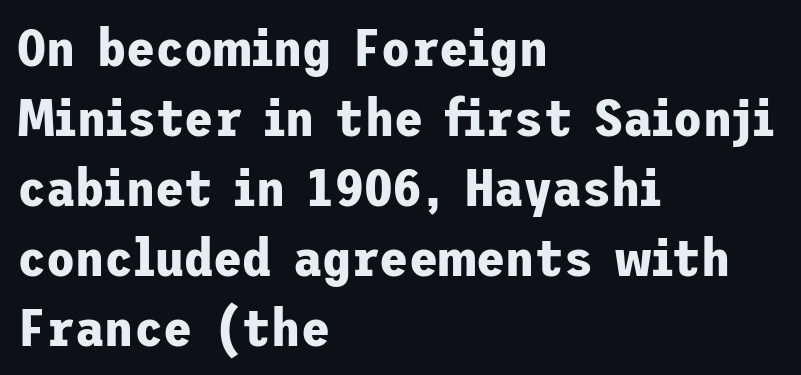
Q: Is the text bold? A: Yes.
Q: Is the text italic (slanted)? A: No, it is upright.
Q: Is the typeface a serif or a sans-serif typeface? A: Sans-serif.
Q: Is the text underlined? A: No.
Q: How is the paragraph aligned? A: Left-aligned.
Q: Is the spacing between letters normal or unusually wide? A: Normal.
Q: Is the spacing between lines tight, normal or loose? A: Normal.
Q: Width (condensed, normal, or wide)? A: Normal.
Q: Stroke contrast? A: Low.
Q: x-height? A: Medium.
